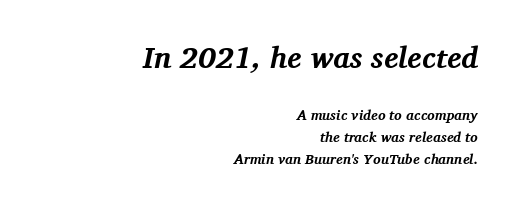
The line-height multiplier appears to be the usual default. Plain, unruled lines of type. Slanted lettering throughout. A student would notice the top passage is typeset larger than what follows. The face used here is proportionally spaced, like ordinary book or web type. Alignment: flush right.
